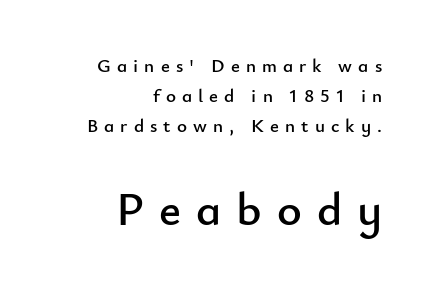
Character widths vary here, with narrow letters taking less room than wide ones. In terms of letterspacing, this is a distinctly airy, spread setting. Leading: standard. The rendering shows plain stroke endings on the letterforms — a sans-serif design. Bare-footed words on every line. Does the copy run flush right? Yes — the right margin is perfectly even.
